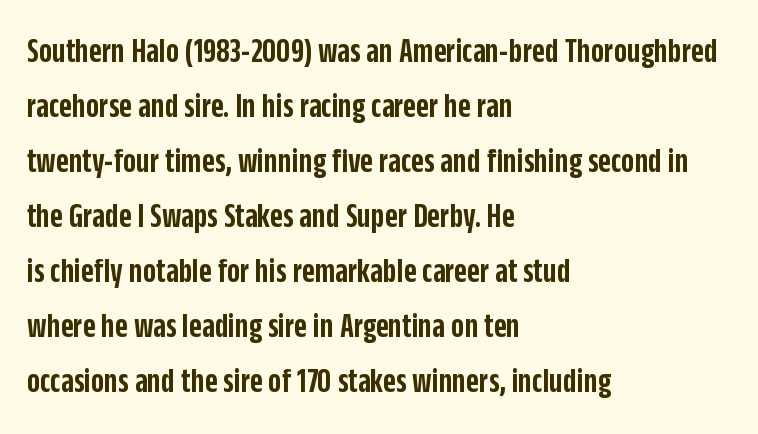
{"serif": "no", "italic": "no", "bold": "semi", "weight": "semibold", "width": "condensed", "stroke_contrast": "low", "x_height": "large", "monospaced": "no", "underline": "no", "align": "left", "line_spacing": "normal", "line_spacing_ratio": 1.57, "letter_spacing": "normal", "letter_spacing_em": 0.0, "glyph_px": 35}
